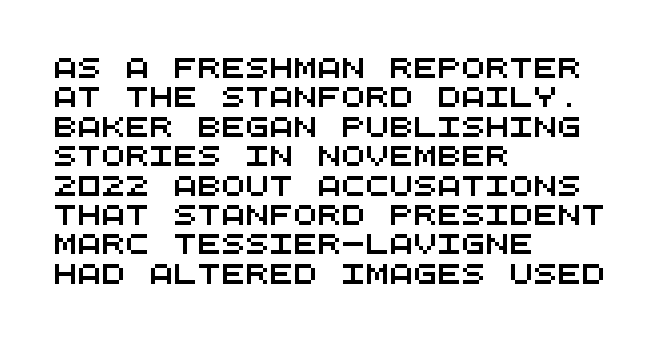
{"underline": "no", "align": "left", "line_spacing": "normal", "line_spacing_ratio": 1.47, "letter_spacing": "normal", "letter_spacing_em": 0.0, "glyph_px": 20}
